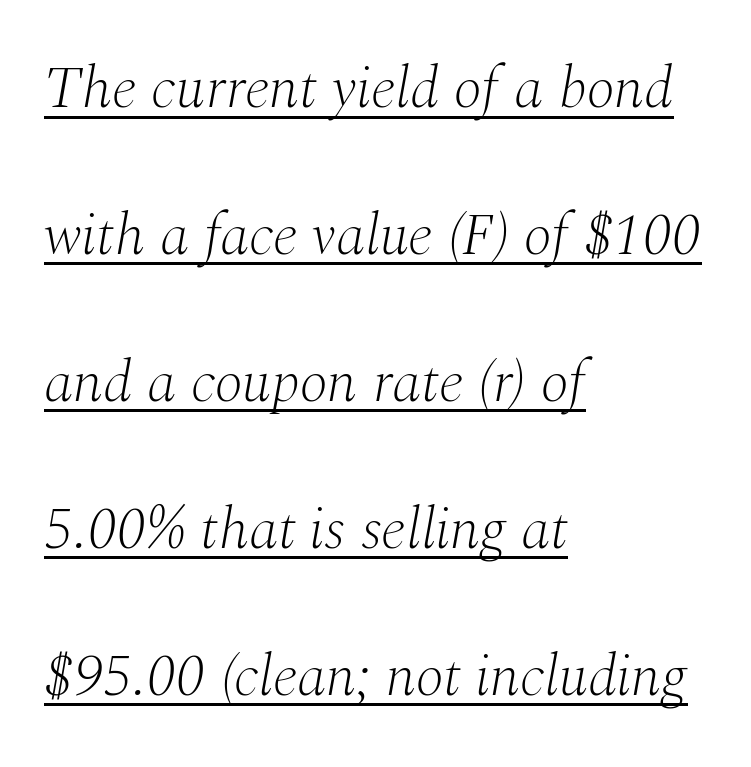
The passage shown is underscored from start to finish. Heft: none added — not bold. The face used here has a pronounced slope to its letters. The lines in this sample share a left origin and differ only in where they stop.
